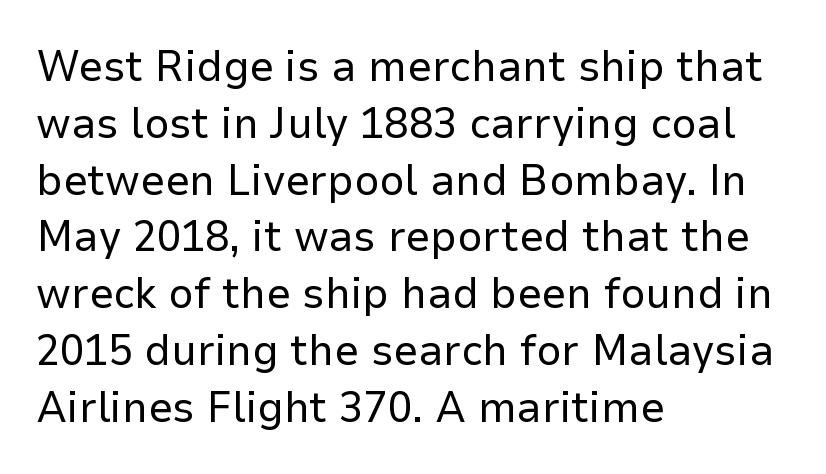
The image shows 44 px regular-weight sans-serif type, upright; set left-aligned, normal line spacing (1.29x), normal letter spacing, not underlined; low stroke contrast and a medium x-height.
